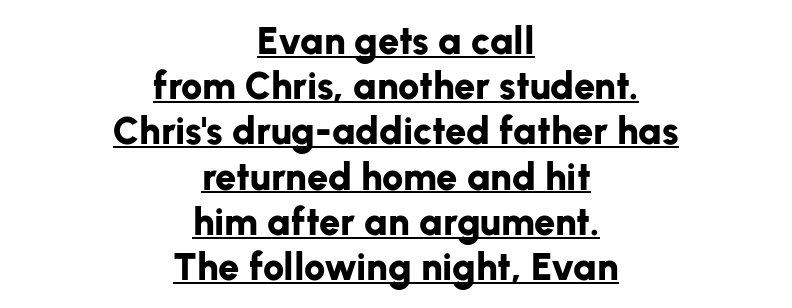
Q: Is the text bold? A: Yes.
Q: Is the text italic (slanted)? A: No, it is upright.
Q: Is the typeface a serif or a sans-serif typeface? A: Sans-serif.
Q: Is the text underlined? A: Yes.
Q: How is the paragraph aligned? A: Centered.
Q: Is the spacing between letters normal or unusually wide? A: Normal.
Q: Width (condensed, normal, or wide)? A: Normal.
Q: Stroke contrast? A: Low.
Q: x-height? A: Medium.
Q: Monospaced? A: No.
